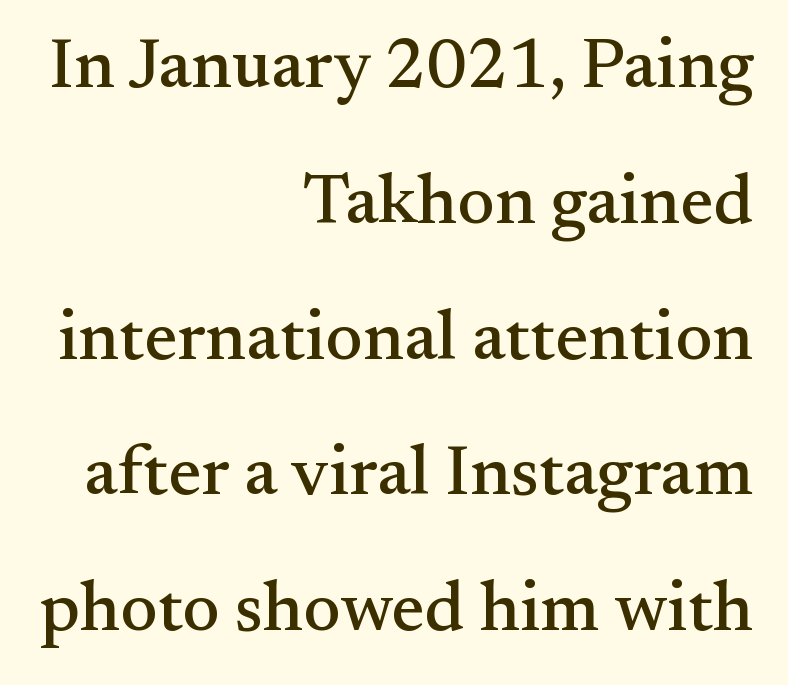
Q: Is the text italic (slanted)? A: No, it is upright.
Q: Is the typeface a serif or a sans-serif typeface? A: Serif.
Q: Is the text underlined? A: No.
Q: How is the paragraph aligned? A: Right-aligned.
Q: Is the spacing between letters normal or unusually wide? A: Normal.
Q: Is the spacing between lines tight, normal or loose? A: Loose.
Q: Width (condensed, normal, or wide)? A: Normal.
Q: Stroke contrast? A: Medium.
Q: x-height? A: Small.
Q: Monospaced? A: No.
